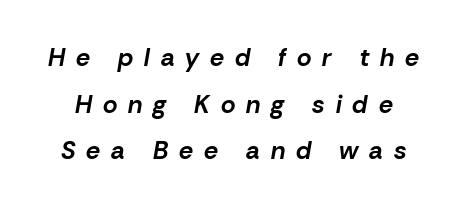
The image shows 25 px bold type, italic (leaning right); set line spacing 1.87x, unusually wide letter spacing (+0.44 em), not underlined.
